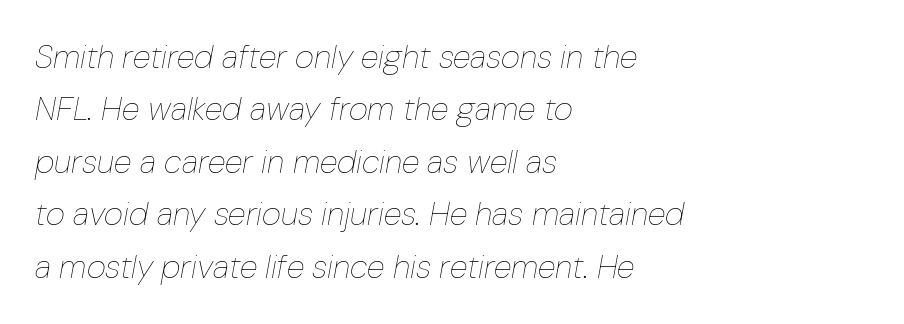
Q: Is the text bold? A: No.
Q: Is the text italic (slanted)? A: Yes, it leans right by about 10 degrees.
Q: Is the text underlined? A: No.
Q: How is the paragraph aligned? A: Left-aligned.
Q: Is the spacing between letters normal or unusually wide? A: Normal.
Q: Is the spacing between lines tight, normal or loose? A: Normal.
Q: Width (condensed, normal, or wide)? A: Condensed.
Q: Stroke contrast? A: Low.
Q: x-height? A: Medium.
Q: Monospaced? A: No.
